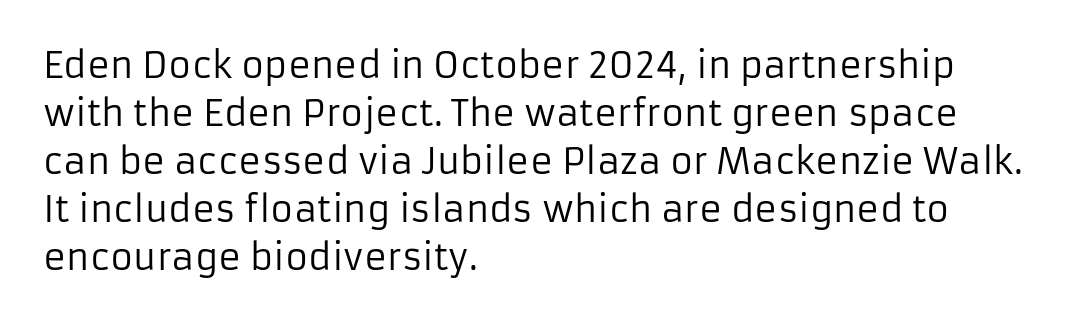
Q: Is the text bold? A: No.
Q: Is the text italic (slanted)? A: No, it is upright.
Q: Is the typeface a serif or a sans-serif typeface? A: Sans-serif.
Q: Is the text underlined? A: No.
Q: How is the paragraph aligned? A: Left-aligned.
Q: Is the spacing between letters normal or unusually wide? A: Normal.
Q: Is the spacing between lines tight, normal or loose? A: Normal.
Q: Width (condensed, normal, or wide)? A: Normal.
Q: Stroke contrast? A: Low.
Q: x-height? A: Medium.
Q: Monospaced? A: No.
